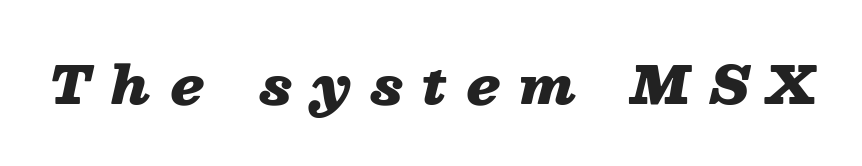
Q: Is the text bold? A: Yes.
Q: Is the text italic (slanted)? A: Yes, it leans right by about 13 degrees.
Q: Is the text underlined? A: No.
Q: Is the spacing between letters normal or unusually wide? A: Unusually wide.
Q: Width (condensed, normal, or wide)? A: Wide.
Q: Stroke contrast? A: Low.
Q: x-height? A: Medium.
Q: Monospaced? A: No.
